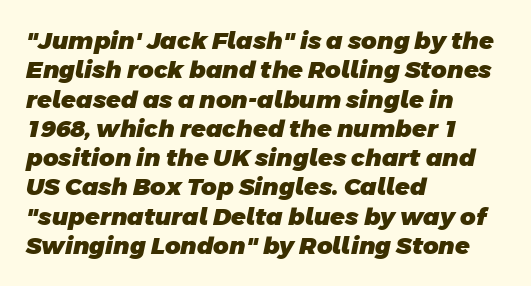
{"bold": "yes", "underline": "no", "align": "left", "line_spacing_ratio": 1.22, "letter_spacing": "normal", "letter_spacing_em": 0.0, "glyph_px": 24}
